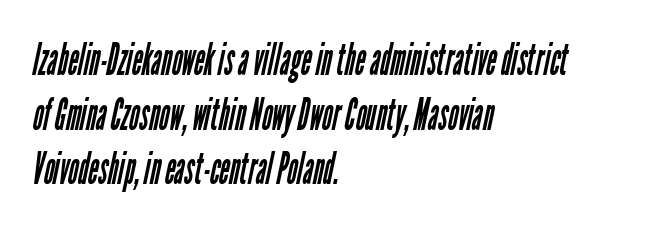
The image shows 44 px regular-weight, condensed sans-serif type; set left-aligned, line spacing 1.24x, normal letter spacing, not underlined; low stroke contrast and a medium x-height.
